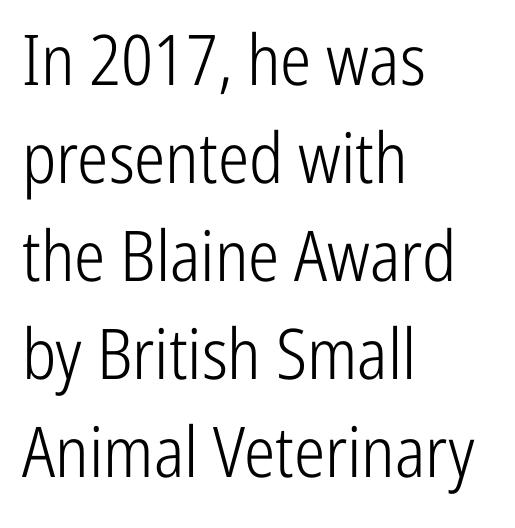
The image shows 70 px light, condensed sans-serif type, upright; set left-aligned, normal line spacing (1.4x), normal letter spacing, not underlined; low stroke contrast and a medium x-height.
